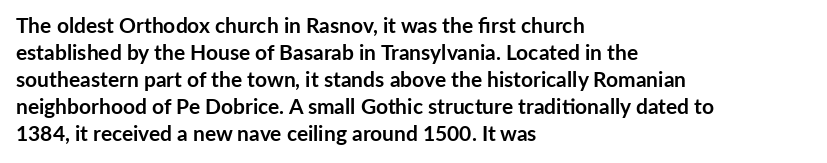
{"italic": "no", "bold": "yes", "underline": "no", "align": "left", "line_spacing": "normal", "line_spacing_ratio": 1.29, "letter_spacing": "normal", "letter_spacing_em": 0.0, "glyph_px": 21}
